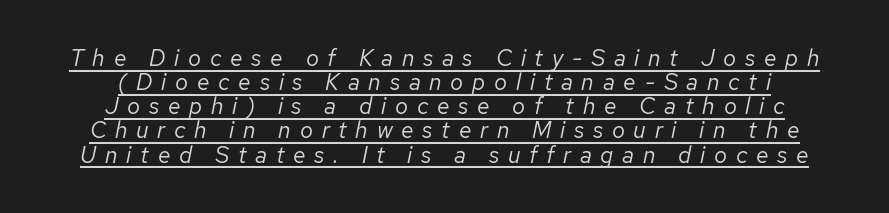
The gaps between neighbouring characters are conspicuously large. This sample carries an underscore along the baseline area. This sample uses an oblique cut, with every glyph tilted off the vertical. This reads as an unemphasized weight, regular at the heaviest. The lines in this sample share a center point and differ in where they start and stop. The block of text is dense from top to bottom, with scant space between rows.
